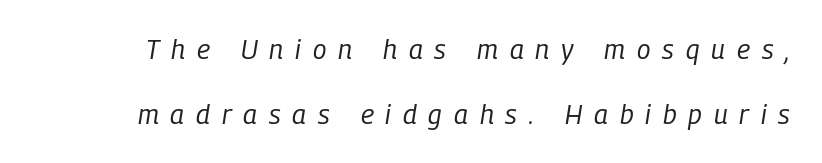
Each new line begins a long way beneath the previous one. Honestly, there is no underline to notice here at all. Rendered with sloped, italic letterforms. Stroke thickness stays within the range of a standard reading face or lighter. Inter-character spacing is expanded well beyond the font's built-in metrics.
